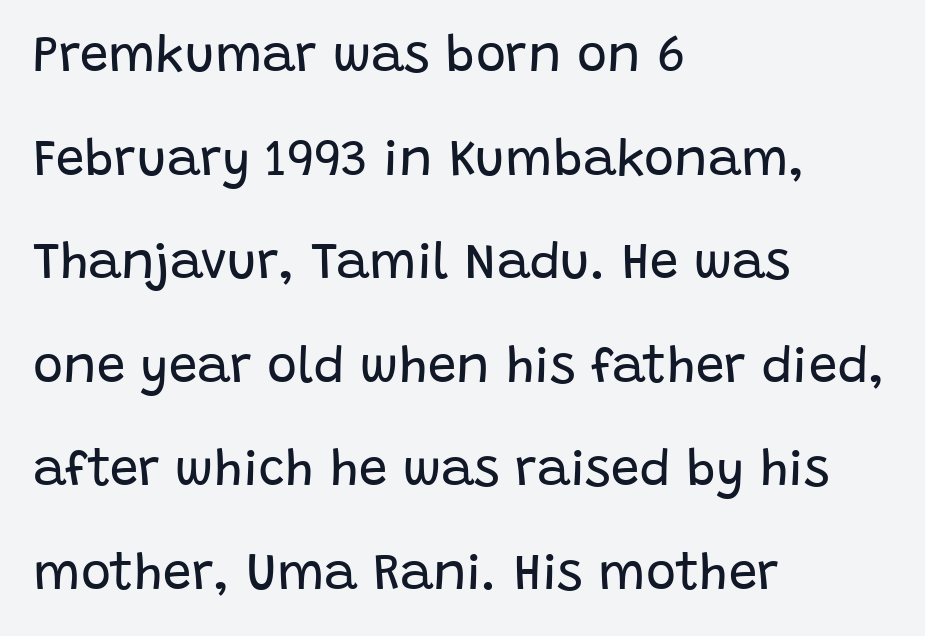
Q: Is the text bold? A: No.
Q: Is the text italic (slanted)? A: No, it is upright.
Q: Is the typeface a serif or a sans-serif typeface? A: Sans-serif.
Q: Is the text underlined? A: No.
Q: How is the paragraph aligned? A: Left-aligned.
Q: Is the spacing between letters normal or unusually wide? A: Normal.
Q: Is the spacing between lines tight, normal or loose? A: Loose.
Q: Width (condensed, normal, or wide)? A: Normal.
Q: Stroke contrast? A: Low.
Q: x-height? A: Large.
Q: Monospaced? A: No.
